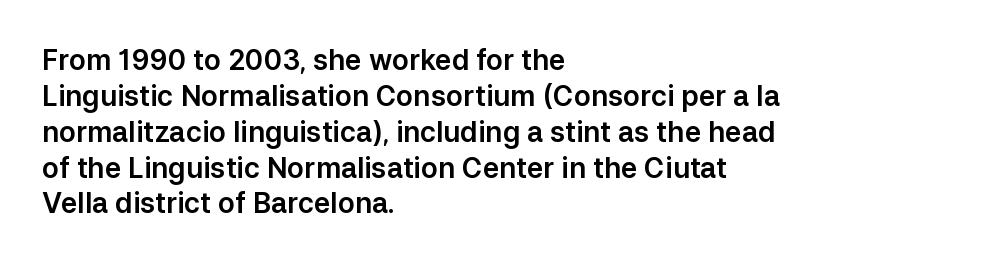
Q: Is the text italic (slanted)? A: No, it is upright.
Q: Is the typeface a serif or a sans-serif typeface? A: Sans-serif.
Q: Is the text underlined? A: No.
Q: How is the paragraph aligned? A: Left-aligned.
Q: Is the spacing between letters normal or unusually wide? A: Normal.
Q: Is the spacing between lines tight, normal or loose? A: Normal.
Q: Width (condensed, normal, or wide)? A: Normal.
Q: Stroke contrast? A: Low.
Q: x-height? A: Medium.
Q: Monospaced? A: No.
